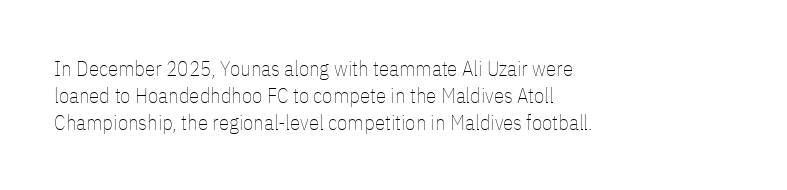
The image shows 21 px text type, upright; set left-aligned, normal line spacing (1.28x), normal letter spacing, not underlined.
